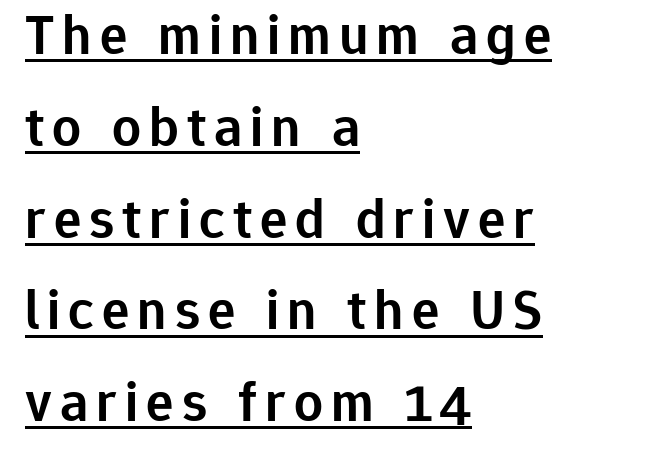
The rendering anchors every line to the left-hand side. Does the weight exceed regular? Yes, but only to semibold. Looks like regular typesetting: each glyph gets only the width it needs. Reading down the column, the eye jumps a familiar distance to each next line.
